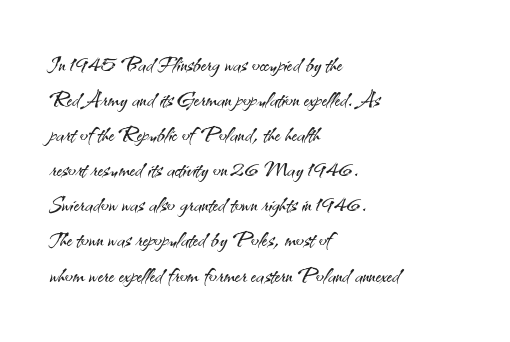
You could not count columns in this text — the font is proportionally spaced. The paragraph has a hard left edge and a soft right edge. The font family rendered here belongs to the sans-serif group. Glyph-to-glyph distance matches everyday printed text. Is this a heavy cut? Hardly; it is regular or lighter.
